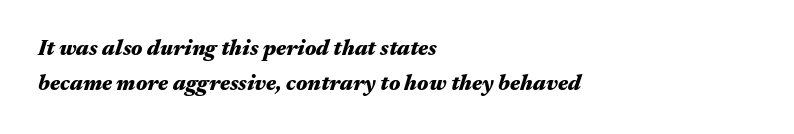
The face used here is rendered with its standard letterfit. Looking at the ascenders, they clearly lean. As a designer I'd log this as weight 700, bold. Line beginnings align vertically; line endings do not. Is there much room between lines? A standard amount, neither cramped nor airy. The strip under each line holds only bare page.
